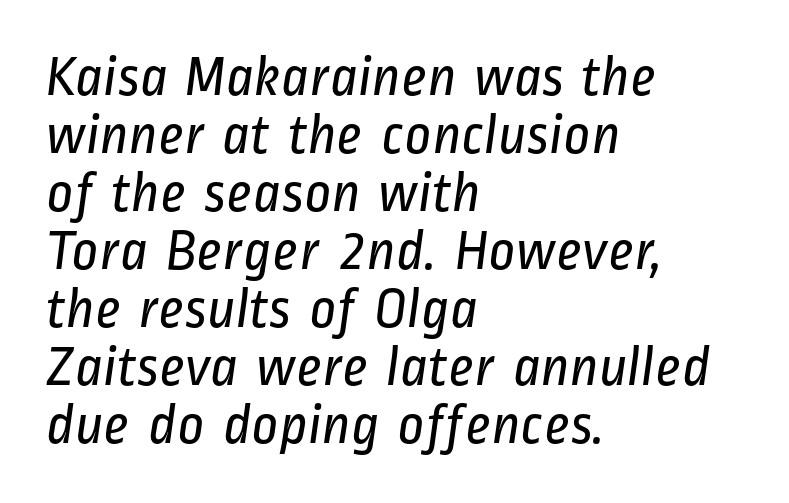
Q: Is the text bold? A: No.
Q: Is the typeface a serif or a sans-serif typeface? A: Sans-serif.
Q: Is the text underlined? A: No.
Q: How is the paragraph aligned? A: Left-aligned.
Q: Is the spacing between letters normal or unusually wide? A: Normal.
Q: Is the spacing between lines tight, normal or loose? A: Tight.
Q: Width (condensed, normal, or wide)? A: Condensed.
Q: Stroke contrast? A: Low.
Q: x-height? A: Medium.
Q: Monospaced? A: No.
